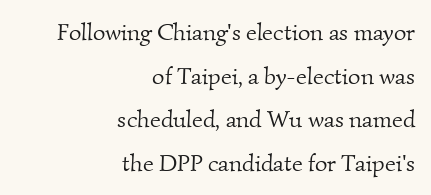
{"bold": "no", "underline": "no", "align": "right", "line_spacing_ratio": 1.82, "letter_spacing": "normal", "letter_spacing_em": 0.0, "glyph_px": 24}
